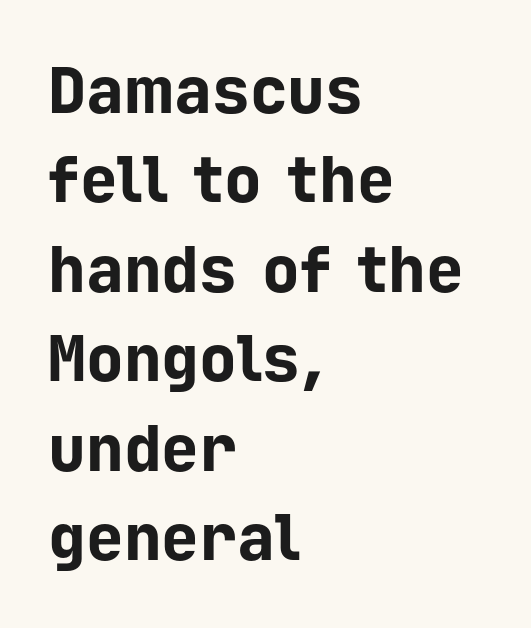
The lines sit at an ordinary, default distance from one another. Every row of glyphs begins at an identical x-position on the left. Check the space under the baseline: it is left empty. Its strokes are broad and dark, the hallmark of bold type.
